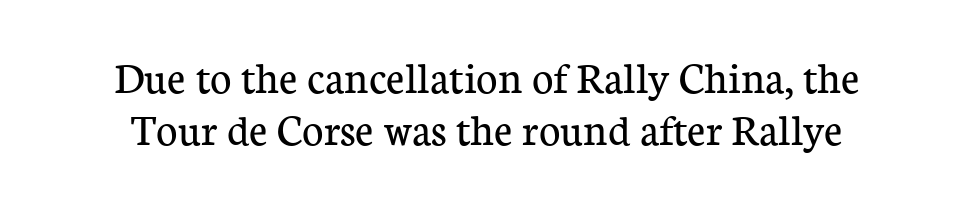
The image shows 46 px regular-weight serif type, upright; set centered, tight line spacing (1.14x), normal letter spacing, not underlined; low stroke contrast and a medium x-height.
